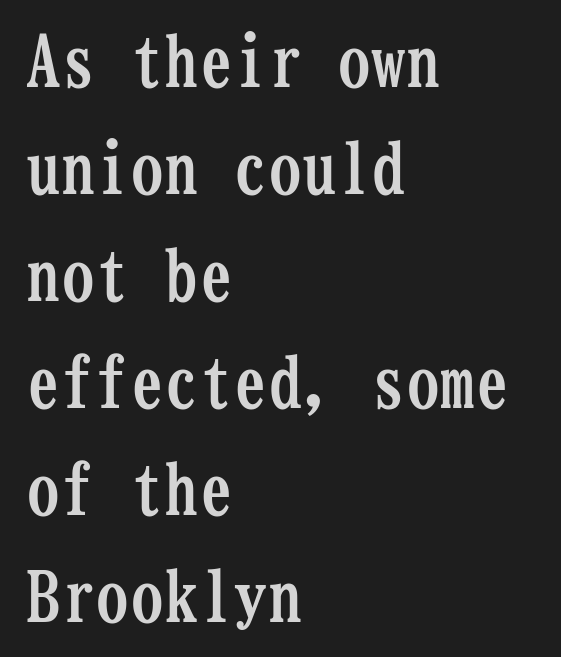
The typography opts for an upright posture over an oblique one. You could count columns in this text — the font is strictly monospaced. If you drew a ruler down the left edge, every line would touch it. The sample has been set heavy, in full bold. Words appear dense and cohesive because spacing is normal. Note: serifs present on the glyphs.
